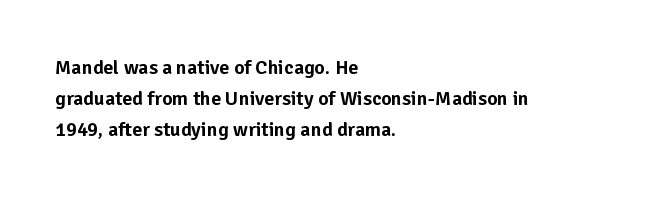
Letter spacing: default. This rendering uses left alignment, leaving the right contour irregular. The axis of the letterforms is exactly vertical. Evenly set lines give the paragraph a standard silhouette.
